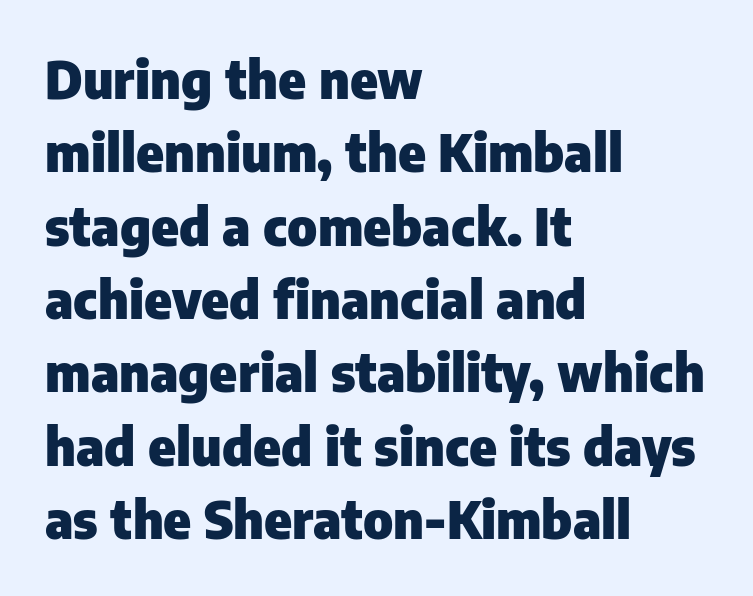
This is the regular roman posture of the typeface. The letters advance in unequal steps, a hallmark of proportional type. This sample keeps an unexceptional amount of space between lines. A clean baseline with only descenders dipping below it. Regarding serifs, this sample does without them. Thick stems and heavy bowls — unmistakably bold.
